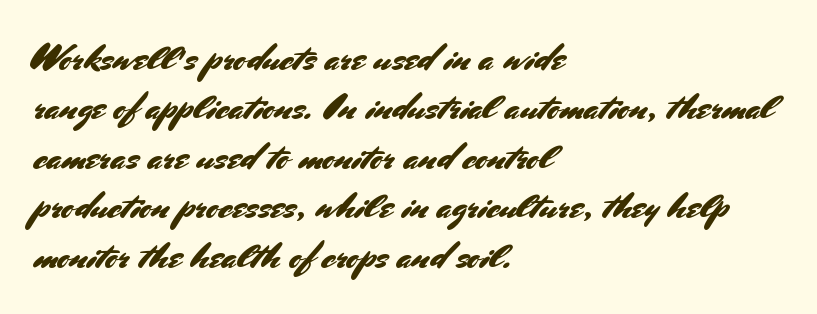
The image shows 38 px sans-serif type; set left-aligned, normal line spacing (1.3x), normal letter spacing, not underlined; medium stroke contrast and a small x-height.
